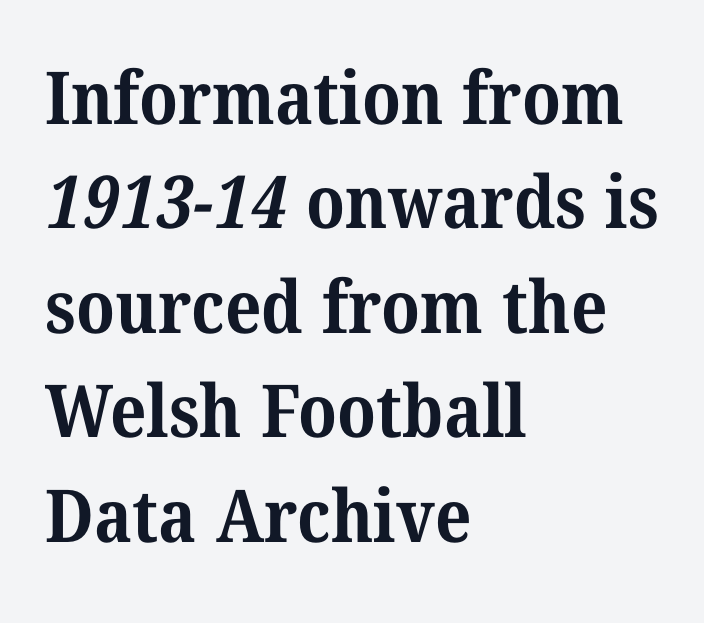
{"serif": "yes", "bold": "yes", "weight": "bold", "width": "normal", "stroke_contrast": "medium", "x_height": "medium", "monospaced": "no", "underline": "no", "align": "left", "line_spacing": "normal", "line_spacing_ratio": 1.43, "letter_spacing": "normal", "letter_spacing_em": 0.0, "glyph_px": 73}
